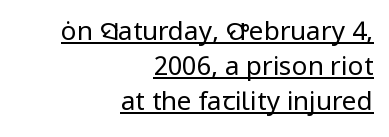
The typography opts for an upright posture over an oblique one. These lines keep a tight, regular rhythm from letter to letter. Students, observe: this is what conventionally led text looks like. Caption: multi-line text, flush right, ragged left. On a weight scale, this lands at 450 or below. This rendering features underlined lettering.
